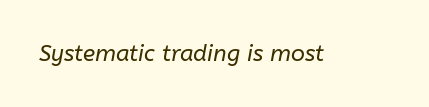
{"italic": "yes", "lean": "right", "slant_degrees": 10, "bold": "no", "underline": "no", "letter_spacing": "normal", "letter_spacing_em": 0.0, "glyph_px": 23}
